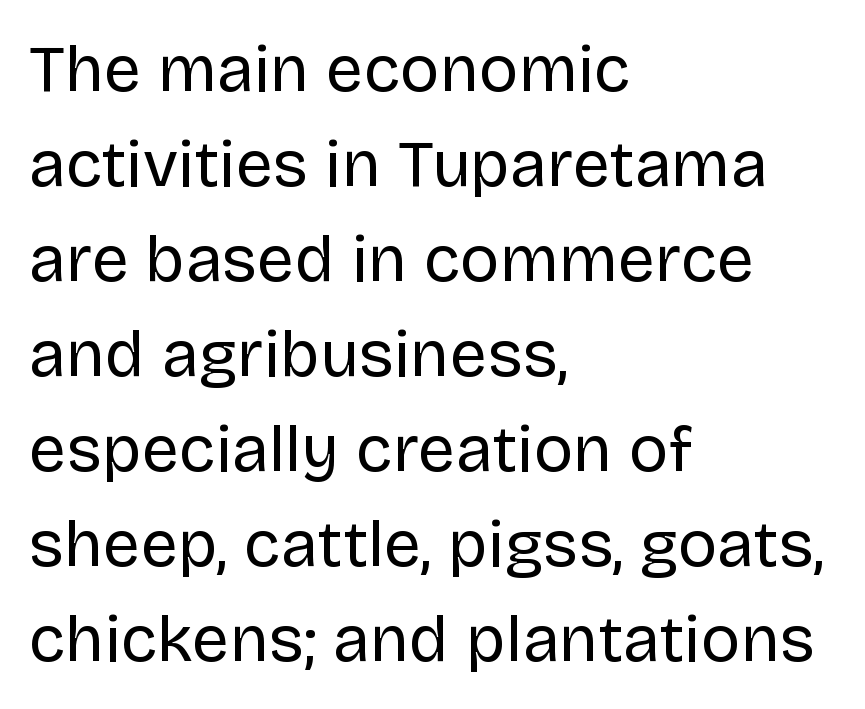
{"serif": "no", "italic": "no", "bold": "no", "weight": "regular", "width": "normal", "stroke_contrast": "low", "x_height": "large", "monospaced": "no", "underline": "no", "align": "left", "line_spacing": "normal", "line_spacing_ratio": 1.44, "letter_spacing": "normal", "letter_spacing_em": 0.0, "glyph_px": 66}
